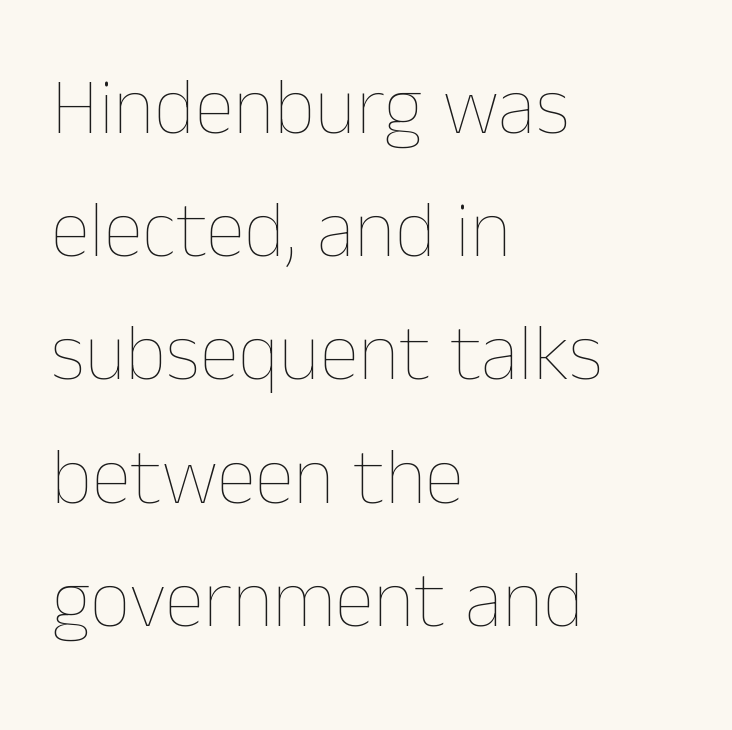
Posture: straight, roman, zero tilt. The strokes carry an ordinary text weight at most. How would I describe the line gaps? Plain and ordinary. One-word summary of the alignment: left. Only glyphs here, with clear space below each row.
